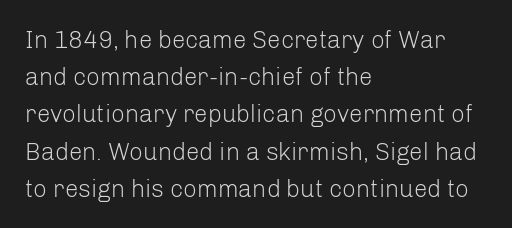
{"italic": "no", "bold": "no", "underline": "no", "align": "left", "line_spacing": "normal", "line_spacing_ratio": 1.55, "letter_spacing": "normal", "letter_spacing_em": 0.0, "glyph_px": 24}
